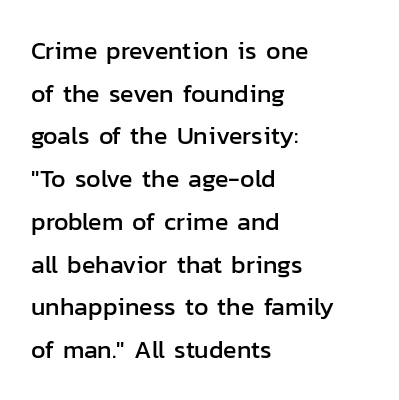
Honestly, the letter spacing is just normal — you wouldn't notice it. Bare-footed words on every line. This sample is left-justified, so line endings fall wherever the words run out. Italic? Not at all — the glyphs are vertical.
